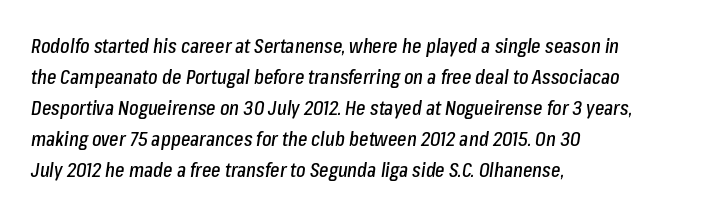
{"italic": "yes", "lean": "right", "slant_degrees": 8, "underline": "no", "align": "left", "line_spacing": "normal", "line_spacing_ratio": 1.55, "letter_spacing": "normal", "letter_spacing_em": 0.0, "glyph_px": 20}
